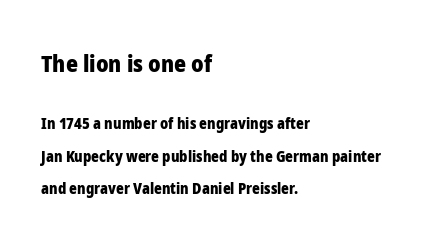
Q: Is the text bold? A: Yes.
Q: Is the text italic (slanted)? A: No, it is upright.
Q: Is the text underlined? A: No.
Q: How is the paragraph aligned? A: Left-aligned.
Q: Is the spacing between letters normal or unusually wide? A: Normal.
Q: Is the spacing between lines tight, normal or loose? A: Loose.
Q: Which block of text is set in a larger size, the first (top) or the second (bottom)? A: The first (top) one.
